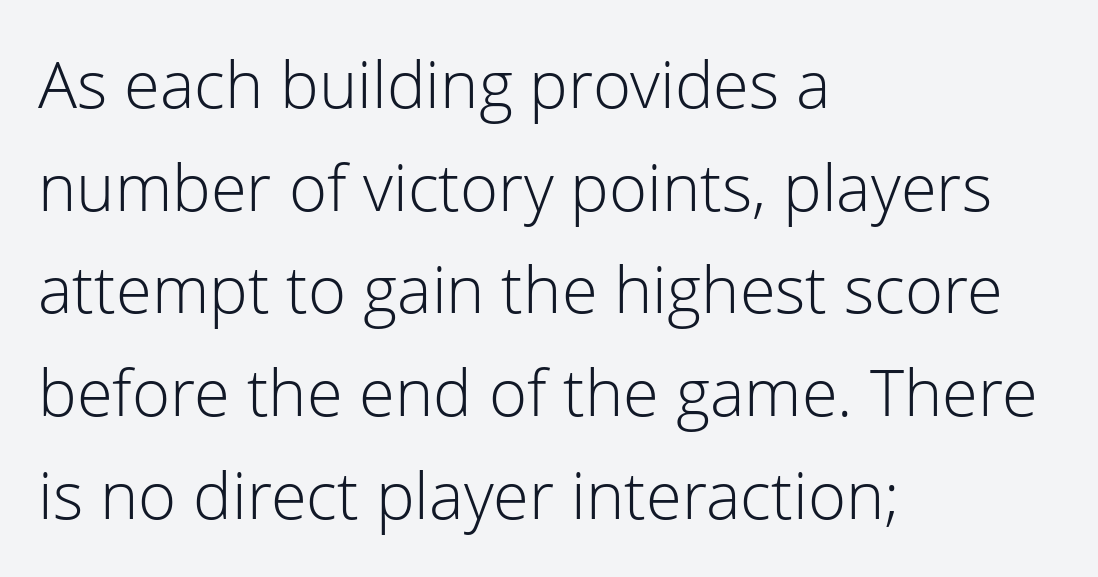
Q: Is the text bold? A: No.
Q: Is the text italic (slanted)? A: No, it is upright.
Q: Is the typeface a serif or a sans-serif typeface? A: Sans-serif.
Q: Is the text underlined? A: No.
Q: How is the paragraph aligned? A: Left-aligned.
Q: Is the spacing between letters normal or unusually wide? A: Normal.
Q: Is the spacing between lines tight, normal or loose? A: Normal.
Q: Width (condensed, normal, or wide)? A: Normal.
Q: Stroke contrast? A: Low.
Q: x-height? A: Medium.
Q: Monospaced? A: No.
